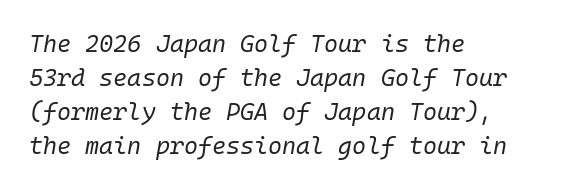
The image shows 24 px text type, italic (leaning right); set left-aligned, normal line spacing (1.42x), normal letter spacing, not underlined.
